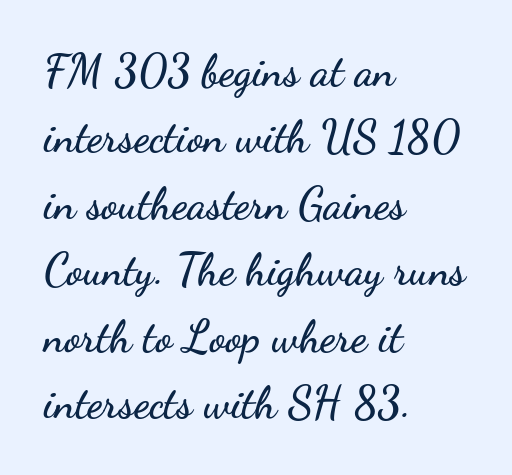
The image shows 44 px wide sans-serif type; set left-aligned, normal line spacing (1.51x), normal letter spacing, not underlined; low stroke contrast and a small x-height.
